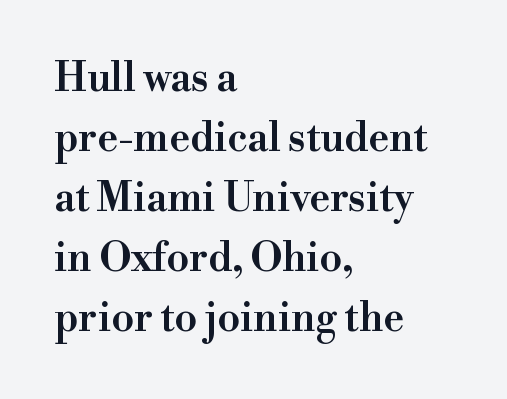
Q: Is the text bold? A: Semi-bold.
Q: Is the text italic (slanted)? A: No, it is upright.
Q: Is the typeface a serif or a sans-serif typeface? A: Serif.
Q: Is the text underlined? A: No.
Q: How is the paragraph aligned? A: Left-aligned.
Q: Is the spacing between letters normal or unusually wide? A: Normal.
Q: Is the spacing between lines tight, normal or loose? A: Normal.
Q: Width (condensed, normal, or wide)? A: Normal.
Q: Stroke contrast? A: High.
Q: x-height? A: Small.
Q: Monospaced? A: No.
